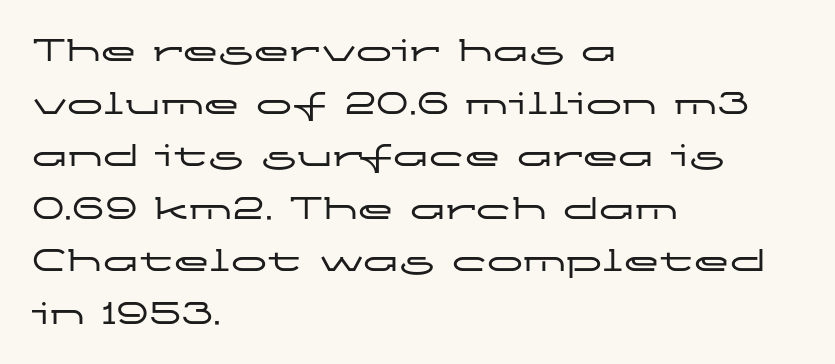
{"serif": "no", "italic": "no", "width": "wide", "stroke_contrast": "low", "x_height": "medium", "monospaced": "no", "underline": "no", "align": "left", "line_spacing": "normal", "line_spacing_ratio": 1.46, "letter_spacing": "normal", "letter_spacing_em": 0.0, "glyph_px": 36}
